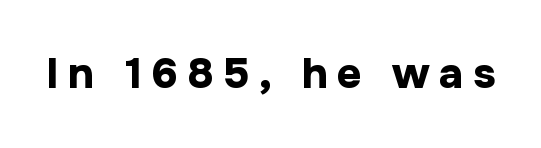
{"serif": "no", "italic": "no", "bold": "yes", "weight": "bold", "width": "normal", "stroke_contrast": "low", "x_height": "medium", "monospaced": "no", "underline": "no", "letter_spacing": "wide", "letter_spacing_em": 0.21, "glyph_px": 43}
